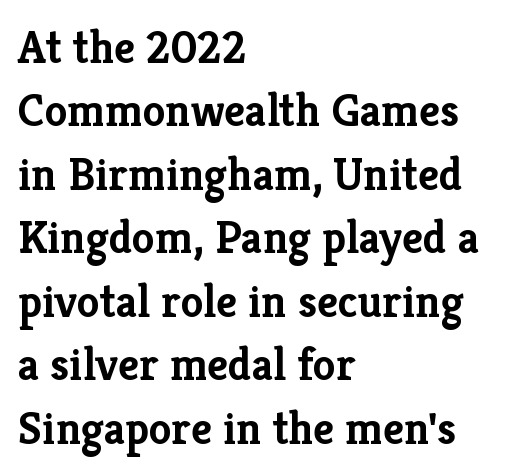
{"serif": "yes", "italic": "no", "bold": "yes", "weight": "semibold", "width": "normal", "stroke_contrast": "low", "x_height": "medium", "monospaced": "no", "underline": "no", "align": "left", "line_spacing": "normal", "line_spacing_ratio": 1.38, "letter_spacing": "normal", "letter_spacing_em": 0.0, "glyph_px": 46}
